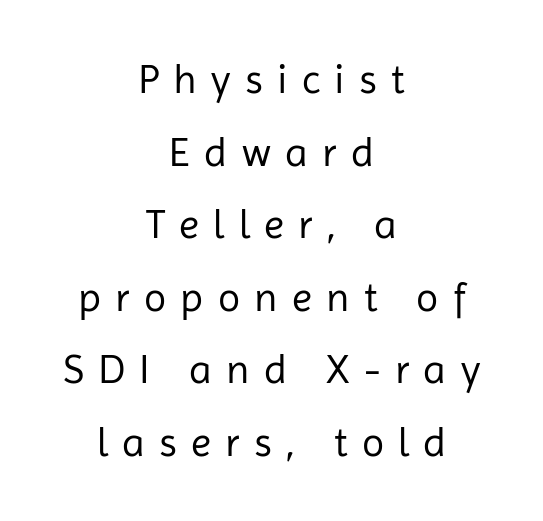
The image shows 41 px regular-weight sans-serif type, upright; set centered, line spacing 1.77x, unusually wide letter spacing (+0.35 em), not underlined; low stroke contrast and a medium x-height.
